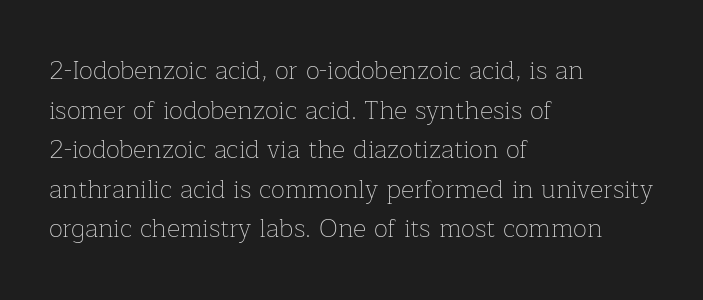
Q: Is the text bold? A: No.
Q: Is the text italic (slanted)? A: No, it is upright.
Q: Is the text underlined? A: No.
Q: How is the paragraph aligned? A: Left-aligned.
Q: Is the spacing between letters normal or unusually wide? A: Normal.
Q: Is the spacing between lines tight, normal or loose? A: Normal.
